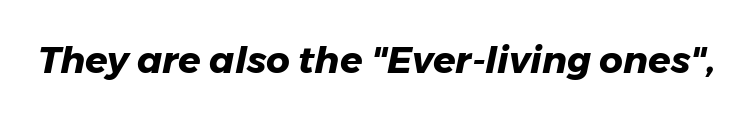
Varying glyph widths throughout — classic text-font behaviour. Honestly, the letter spacing is just normal — you wouldn't notice it. Designer's note — italics engaged. The gap between lines stays unmarked. Students, this is bold: see how much ink each stroke carries.
